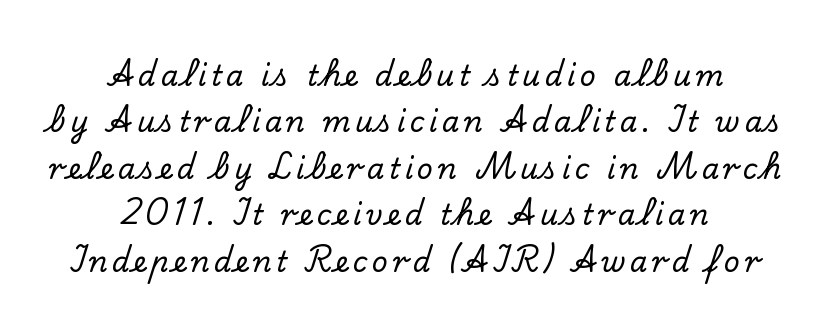
The image shows 28 px serif type; set centered, normal line spacing (1.66x), not underlined; low stroke contrast and a small x-height.
